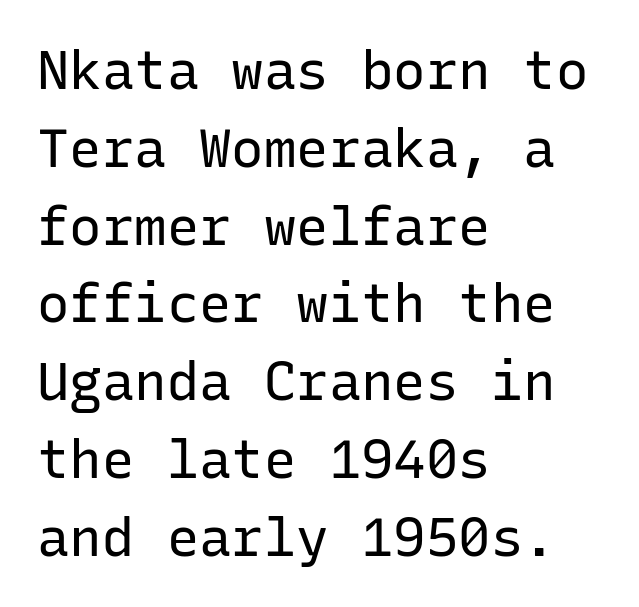
The image shows 54 px regular-weight sans-serif type, upright, monospaced; set left-aligned, normal line spacing (1.44x), normal letter spacing, not underlined; low stroke contrast and a medium x-height.
